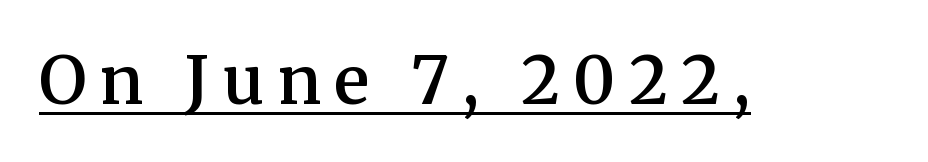
Spacing verdict: proportional, widths tailored to each character. Regarding serifs, this sample has them. The letters stand straight up with perfectly vertical stems. Look at the tracking — it's clearly loosened, letters drifting apart. The passage shown is underscored from start to finish.
